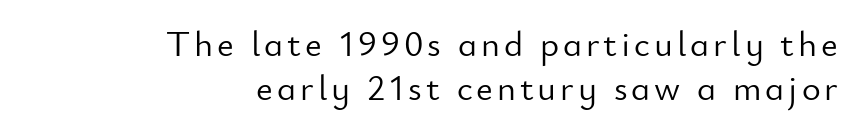
Q: Is the text bold? A: No.
Q: Is the text italic (slanted)? A: No, it is upright.
Q: Is the typeface a serif or a sans-serif typeface? A: Sans-serif.
Q: Is the text underlined? A: No.
Q: How is the paragraph aligned? A: Right-aligned.
Q: Width (condensed, normal, or wide)? A: Normal.
Q: Stroke contrast? A: Low.
Q: x-height? A: Small.
Q: Monospaced? A: No.
